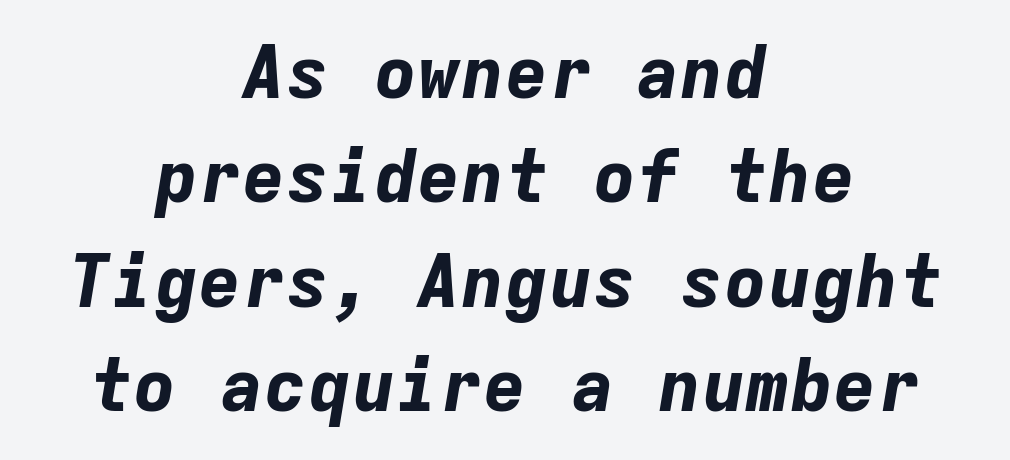
{"italic": "yes", "lean": "right", "slant_degrees": 9, "bold": "yes", "weight": "bold", "width": "normal", "stroke_contrast": "low", "x_height": "medium", "monospaced": "yes", "underline": "no", "align": "center", "line_spacing": "normal", "line_spacing_ratio": 1.43, "letter_spacing": "normal", "letter_spacing_em": 0.0, "glyph_px": 73}
